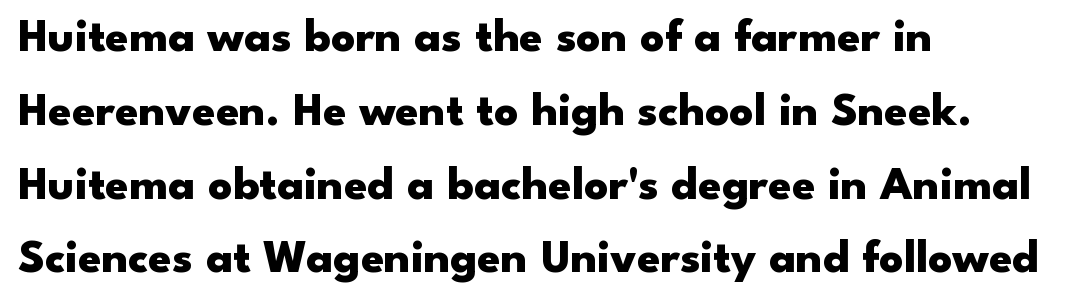
The image shows 47 px heavy, wide sans-serif type, upright; set left-aligned, normal line spacing (1.57x), normal letter spacing, not underlined; low stroke contrast and a small x-height.
